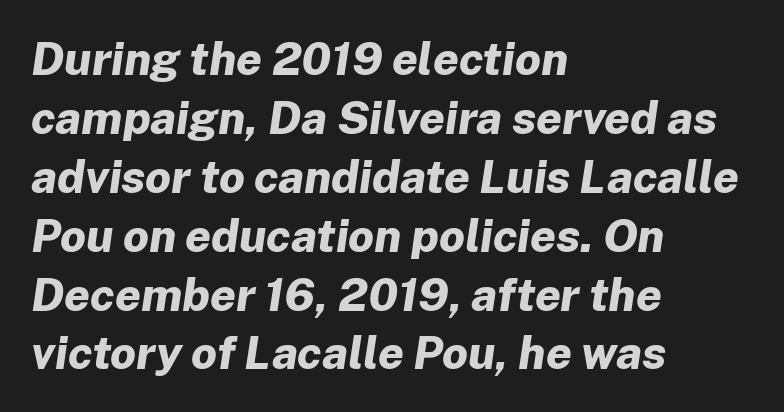
{"italic": "yes", "lean": "right", "slant_degrees": 8, "bold": "yes", "weight": "bold", "width": "normal", "stroke_contrast": "low", "x_height": "medium", "monospaced": "no", "underline": "no", "align": "left", "line_spacing": "normal", "line_spacing_ratio": 1.28, "letter_spacing": "normal", "letter_spacing_em": 0.0, "glyph_px": 46}
